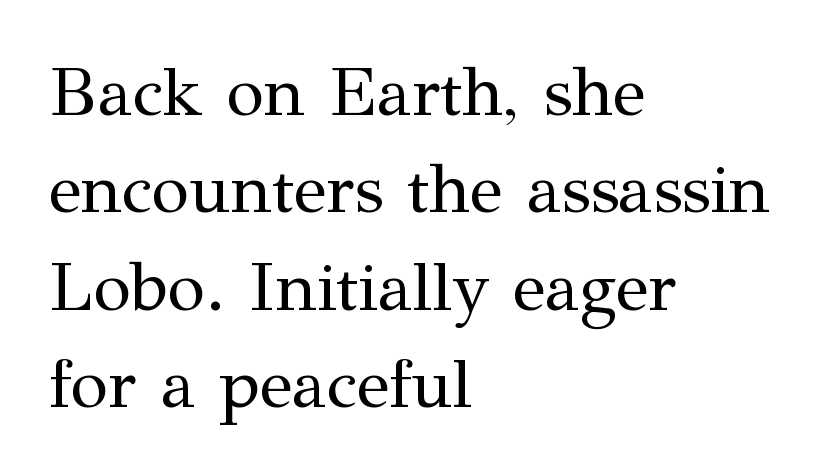
The image shows 69 px regular-weight serif type, upright; set left-aligned, normal line spacing (1.41x), normal letter spacing, not underlined; medium stroke contrast and a medium x-height.
